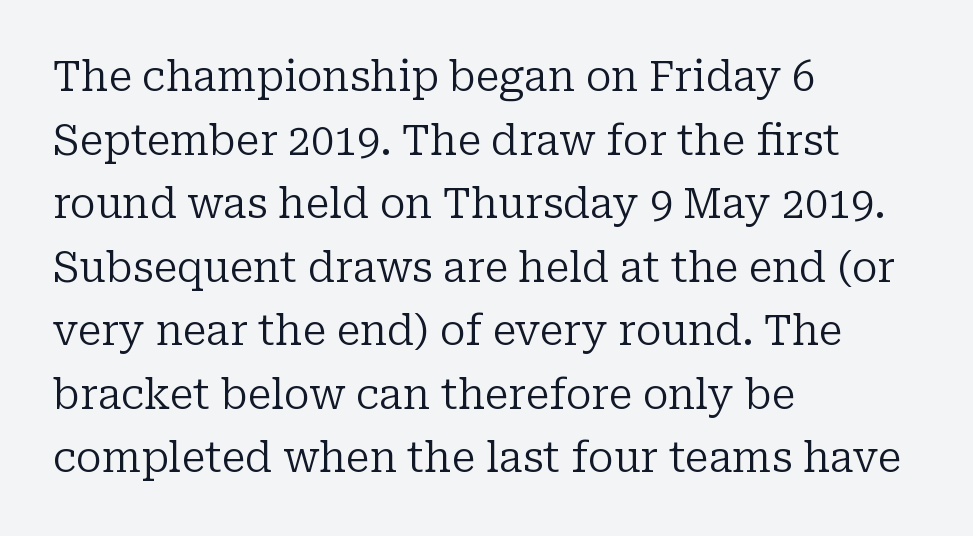
{"serif": "yes", "italic": "no", "bold": "no", "weight": "regular", "width": "normal", "stroke_contrast": "low", "x_height": "medium", "monospaced": "no", "underline": "no", "align": "left", "line_spacing": "normal", "line_spacing_ratio": 1.55, "letter_spacing": "normal", "letter_spacing_em": 0.0, "glyph_px": 41}
